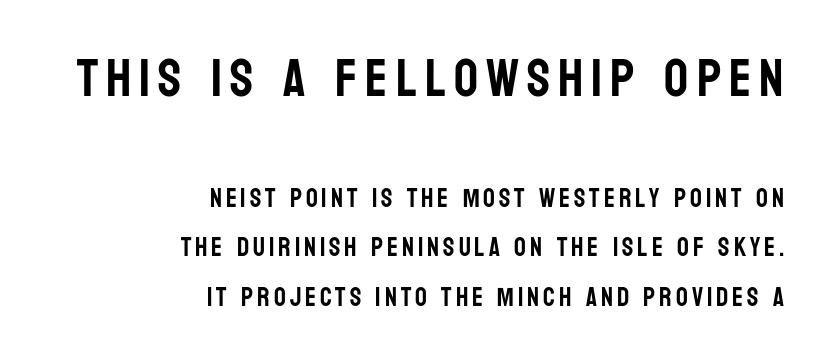
The face used here appears at its bigger size in the upper chunk. This sample is right-justified, so line beginnings fall wherever the words allow. This rendering features lettering with no underline. Proportional: the letters do not fall into vertical columns.
